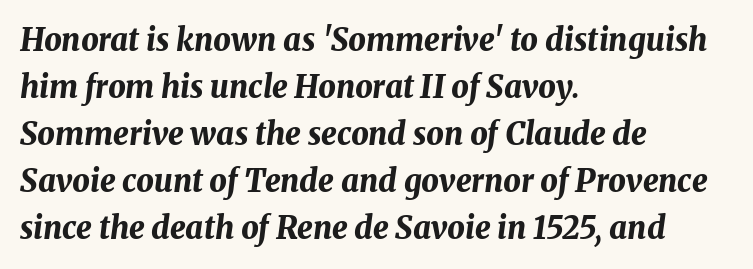
Q: Is the text bold? A: Yes.
Q: Is the text italic (slanted)? A: Yes, it leans right by about 8 degrees.
Q: Is the text underlined? A: No.
Q: How is the paragraph aligned? A: Left-aligned.
Q: Is the spacing between letters normal or unusually wide? A: Normal.
Q: Is the spacing between lines tight, normal or loose? A: Normal.
Q: Width (condensed, normal, or wide)? A: Normal.
Q: Stroke contrast? A: Medium.
Q: x-height? A: Medium.
Q: Monospaced? A: No.
